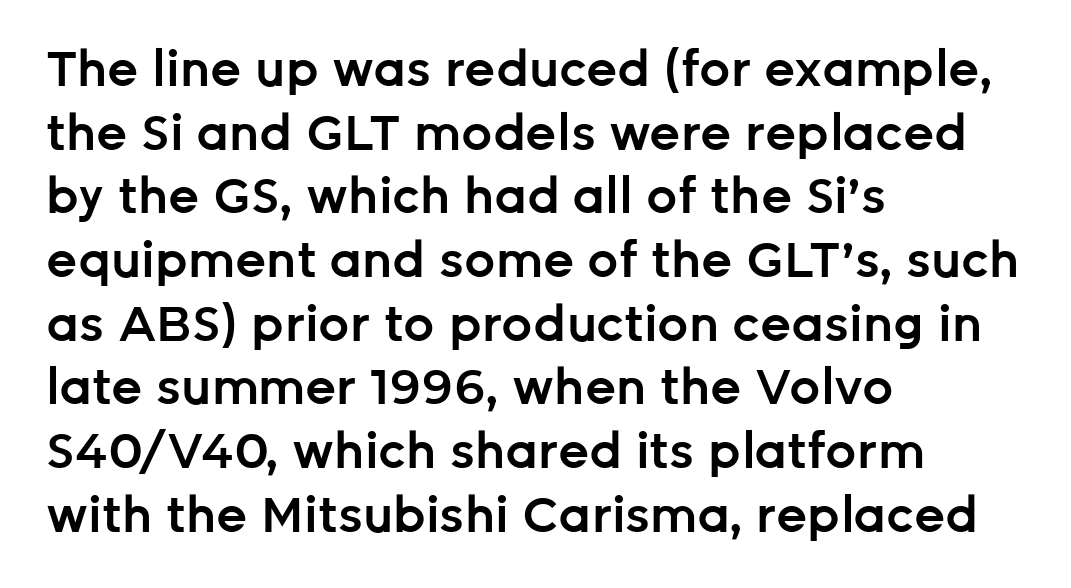
The gaps between neighbouring characters are ordinary and unremarkable. Leftover space on each line is placed entirely after the last word. Serif or sans? Sans — the stroke terminals are bare. Underline: absent. The lines sit at an ordinary, default distance from one another.
